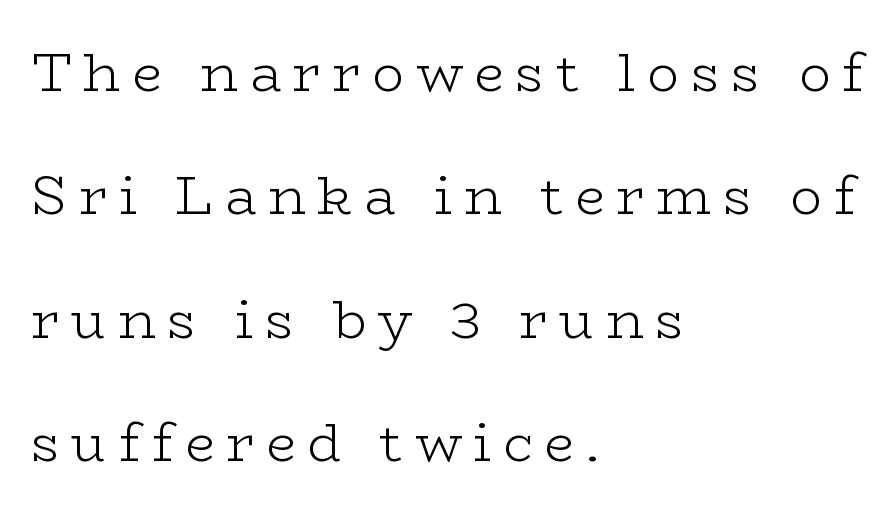
The image shows 53 px light, wide serif type, upright; set left-aligned, loose line spacing (2.33x), unusually wide letter spacing (+0.22 em), not underlined; low stroke contrast and a medium x-height.
